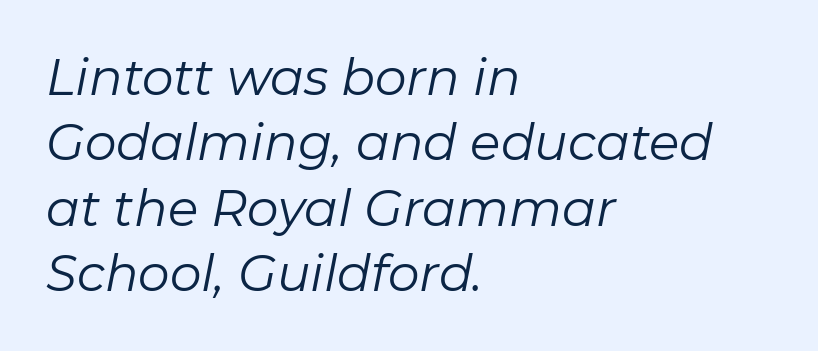
{"italic": "yes", "lean": "right", "slant_degrees": 11, "bold": "no", "weight": "regular", "width": "normal", "stroke_contrast": "low", "x_height": "medium", "monospaced": "no", "underline": "no", "align": "left", "line_spacing": "normal", "line_spacing_ratio": 1.31, "letter_spacing": "normal", "letter_spacing_em": 0.0, "glyph_px": 50}
